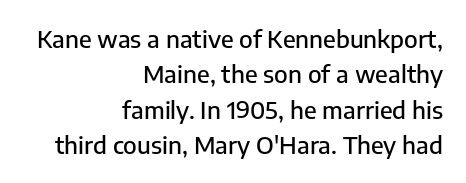
Q: Is the text italic (slanted)? A: No, it is upright.
Q: Is the text underlined? A: No.
Q: How is the paragraph aligned? A: Right-aligned.
Q: Is the spacing between letters normal or unusually wide? A: Normal.
Q: Is the spacing between lines tight, normal or loose? A: Normal.
